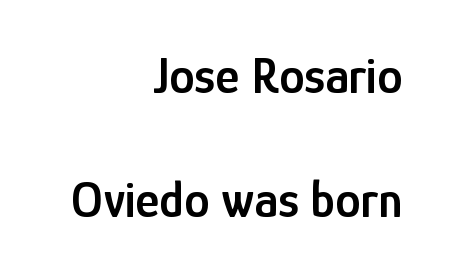
The image shows 51 px semibold, condensed sans-serif type, upright; set right-aligned, loose line spacing (2.43x), normal letter spacing, not underlined; low stroke contrast and a medium x-height.
